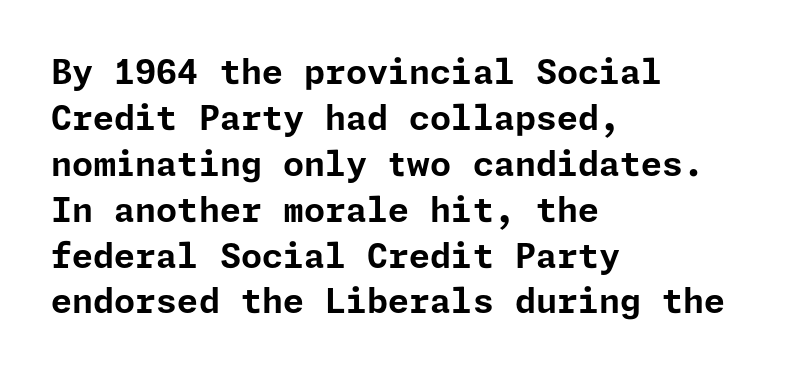
{"serif": "no", "italic": "no", "bold": "yes", "weight": "bold", "width": "normal", "stroke_contrast": "low", "x_height": "medium", "underline": "no", "align": "left", "line_spacing": "normal", "line_spacing_ratio": 1.35, "letter_spacing": "normal", "letter_spacing_em": 0.0, "glyph_px": 34}
